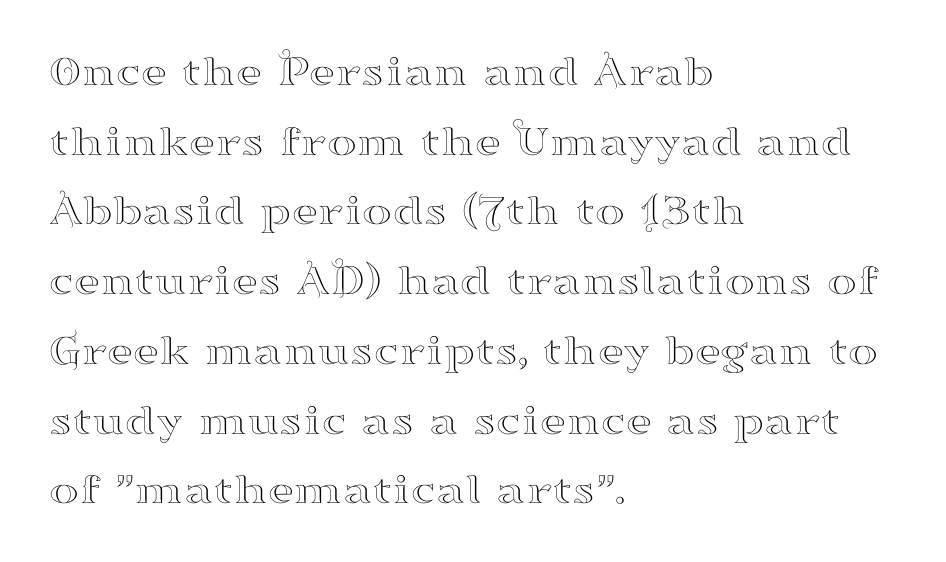
In CSS terms this would be text-align: left. Nobody drew a line under any word here. The specimen reads as upright at a glance. Characters follow at the spacing the type designer built in. The passage shown is typed in a proportional face where columns would drift.
